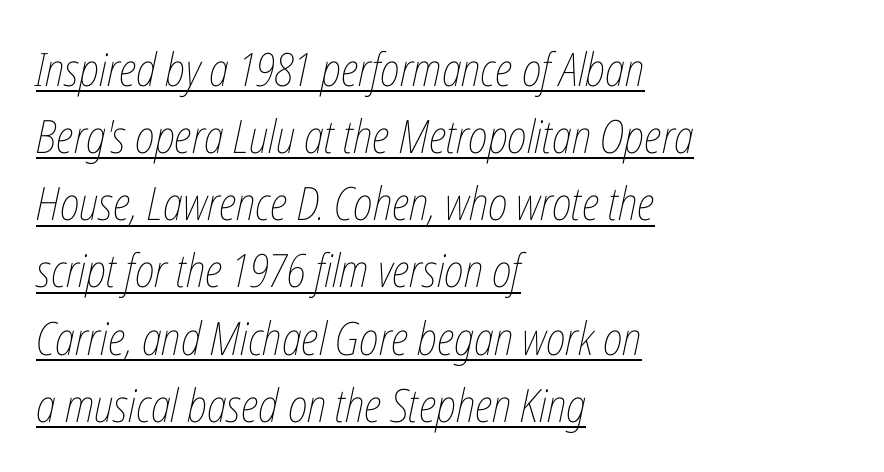
The image shows 46 px thin, condensed type, italic (leaning right); set left-aligned, normal line spacing (1.46x), normal letter spacing, underlined; low stroke contrast and a medium x-height.
